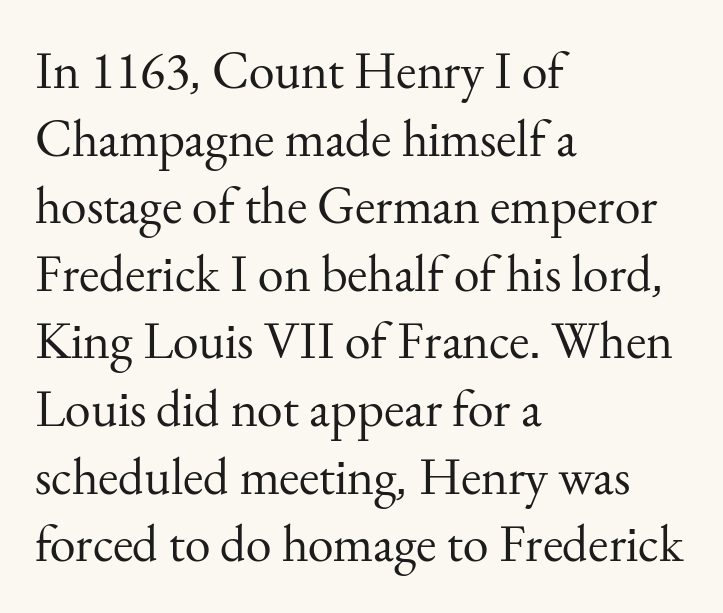
Q: Is the text bold? A: No.
Q: Is the text italic (slanted)? A: No, it is upright.
Q: Is the typeface a serif or a sans-serif typeface? A: Serif.
Q: Is the text underlined? A: No.
Q: How is the paragraph aligned? A: Left-aligned.
Q: Is the spacing between letters normal or unusually wide? A: Normal.
Q: Is the spacing between lines tight, normal or loose? A: Normal.
Q: Width (condensed, normal, or wide)? A: Normal.
Q: Stroke contrast? A: Medium.
Q: x-height? A: Small.
Q: Monospaced? A: No.
